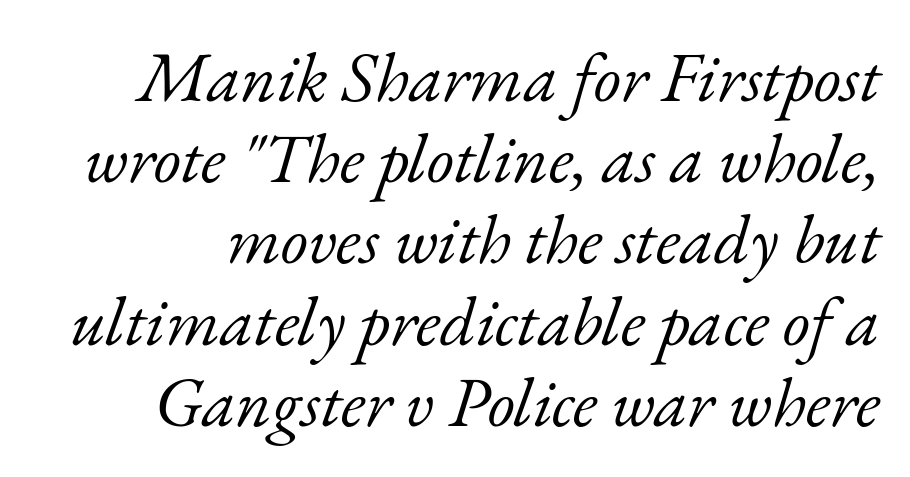
The image shows 70 px light serif type, italic (leaning right); set line spacing 1.16x, normal letter spacing, not underlined; low stroke contrast and a small x-height.
